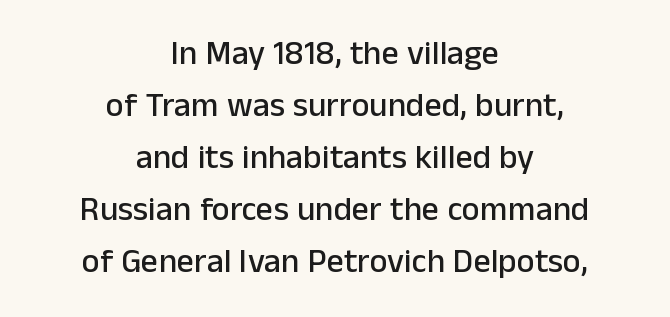
{"serif": "no", "italic": "no", "width": "normal", "stroke_contrast": "low", "x_height": "medium", "monospaced": "no", "underline": "no", "align": "center", "line_spacing": "normal", "line_spacing_ratio": 1.53, "letter_spacing": "normal", "letter_spacing_em": 0.0, "glyph_px": 34}
